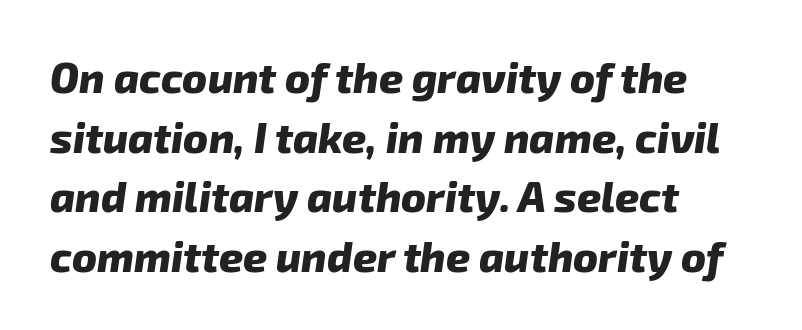
The image shows 42 px heavy sans-serif type; set left-aligned, normal line spacing (1.42x), normal letter spacing, not underlined; low stroke contrast and a medium x-height.
